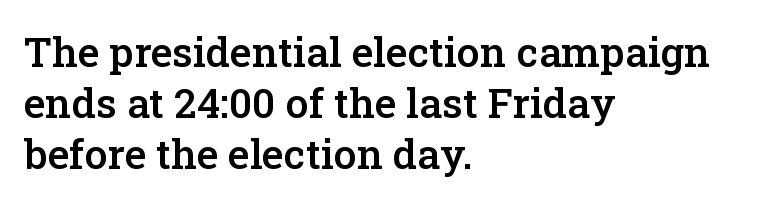
Q: Is the text bold? A: Semi-bold.
Q: Is the text italic (slanted)? A: No, it is upright.
Q: Is the typeface a serif or a sans-serif typeface? A: Serif.
Q: Is the text underlined? A: No.
Q: How is the paragraph aligned? A: Left-aligned.
Q: Is the spacing between letters normal or unusually wide? A: Normal.
Q: Is the spacing between lines tight, normal or loose? A: Normal.
Q: Width (condensed, normal, or wide)? A: Normal.
Q: Stroke contrast? A: Low.
Q: x-height? A: Medium.
Q: Monospaced? A: No.
